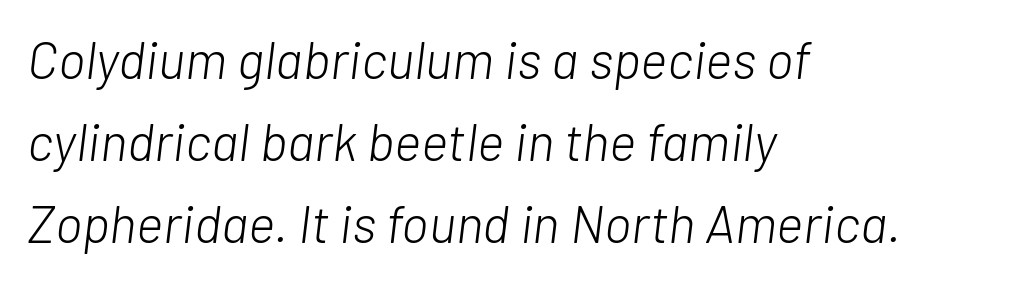
Just letters on the line, the space beneath them empty. Looks like regular typesetting: each glyph gets only the width it needs. Each word holds together tightly as a unit, with standard inter-letter gaps. Emphasis-style slanted type is in use. Reading down the block, your eye returns to a fixed left position each line. The font is comparable to plain body text, perhaps lighter.
